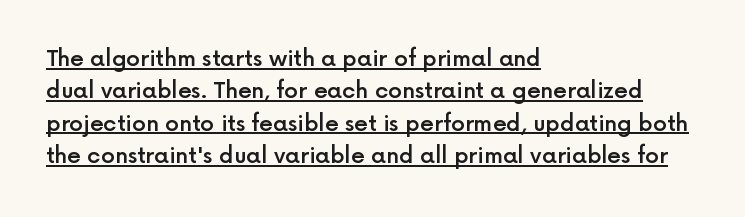
Q: Is the text bold? A: Semi-bold.
Q: Is the text italic (slanted)? A: No, it is upright.
Q: Is the text underlined? A: Yes.
Q: How is the paragraph aligned? A: Left-aligned.
Q: Is the spacing between letters normal or unusually wide? A: Normal.
Q: Is the spacing between lines tight, normal or loose? A: Normal.
